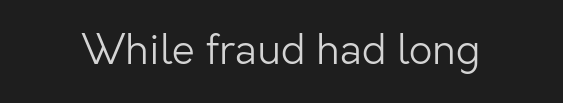
Q: Is the text bold? A: No.
Q: Is the text italic (slanted)? A: No, it is upright.
Q: Is the typeface a serif or a sans-serif typeface? A: Sans-serif.
Q: Is the text underlined? A: No.
Q: Is the spacing between letters normal or unusually wide? A: Normal.
Q: Width (condensed, normal, or wide)? A: Normal.
Q: Stroke contrast? A: Low.
Q: x-height? A: Medium.
Q: Monospaced? A: No.
